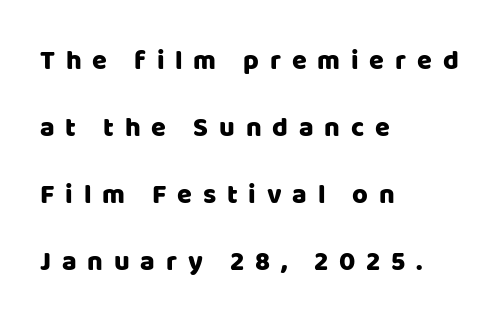
{"italic": "no", "underline": "no", "align": "left", "line_spacing": "loose", "line_spacing_ratio": 2.48, "letter_spacing": "wide", "letter_spacing_em": 0.4, "glyph_px": 27}
